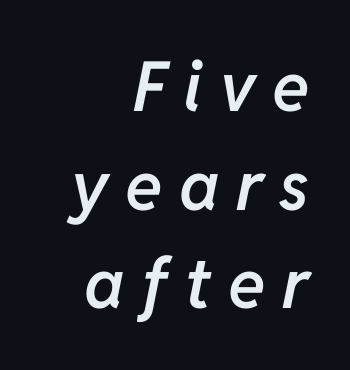
Q: Is the text bold? A: Semi-bold.
Q: Is the text italic (slanted)? A: Yes, it leans right by about 11 degrees.
Q: Is the text underlined? A: No.
Q: How is the paragraph aligned? A: Right-aligned.
Q: Is the spacing between letters normal or unusually wide? A: Unusually wide.
Q: Is the spacing between lines tight, normal or loose? A: Normal.
Q: Width (condensed, normal, or wide)? A: Normal.
Q: Stroke contrast? A: Low.
Q: x-height? A: Medium.
Q: Monospaced? A: No.
